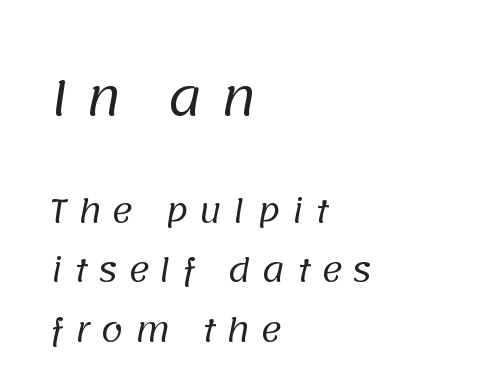
The font is comparable to plain body text, perhaps lighter. The rendering shrinks the type as you move from the upper chunk to the lower. Nope, no serifs anywhere on these letters. Notice how the passage keeps a crisp vertical edge on the left only. Look at the tracking — it's clearly loosened, letters drifting apart. Do the characters align in a grid? No, the font is proportional.
